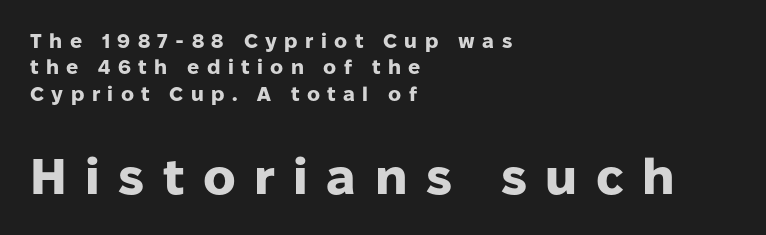
{"serif": "no", "italic": "no", "bold": "yes", "weight": "heavy", "width": "normal", "stroke_contrast": "low", "x_height": "medium", "monospaced": "no", "underline": "no", "align": "left", "line_spacing": "normal", "line_spacing_ratio": 1.32, "letter_spacing": "wide", "letter_spacing_em": 0.37, "larger_block": "second", "size_ratio": 2.5, "glyph_px": 50}
